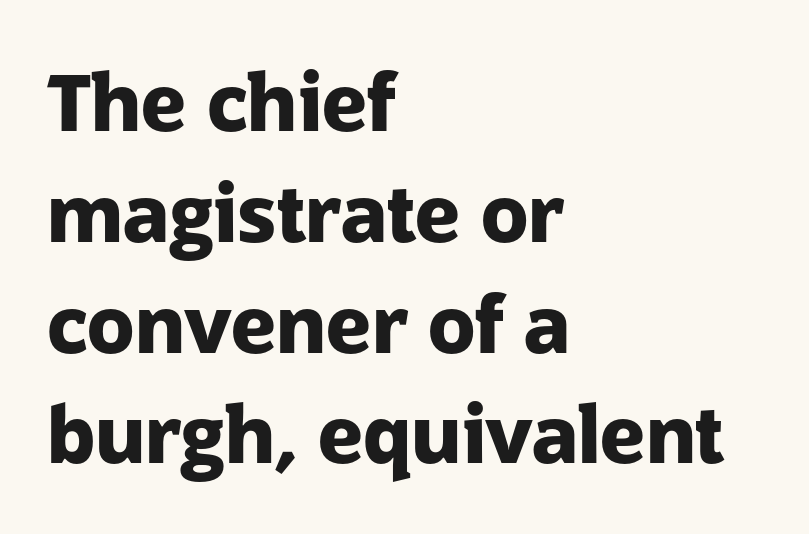
Casual observation: everything's shoved over to the left. Glyph-to-glyph distance matches everyday printed text. Look at the stroke-to-counter ratio: heavy, a bold. Notice how the stems are strictly vertical — no italics here. Words float on clear page, feet unadorned. The vertical gap from one line to the next is medium.
